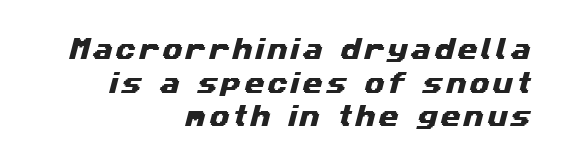
Q: Is the text underlined? A: No.
Q: How is the paragraph aligned? A: Right-aligned.
Q: Is the spacing between lines tight, normal or loose? A: Normal.
